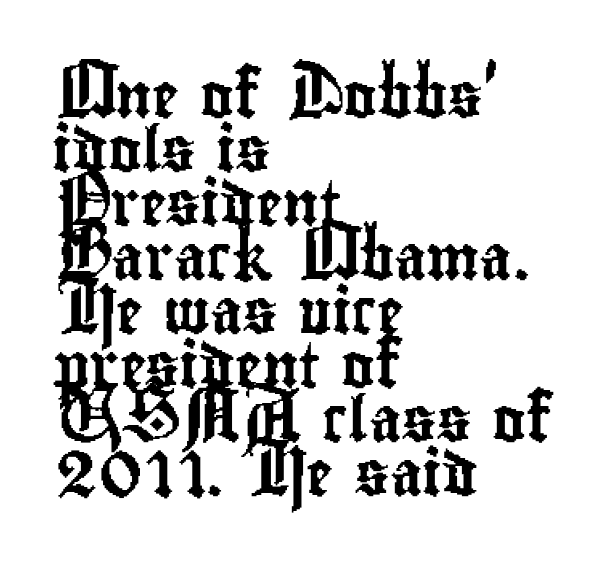
{"serif": "no", "italic": "no", "width": "condensed", "stroke_contrast": "low", "x_height": "small", "monospaced": "no", "underline": "no", "align": "left", "line_spacing_ratio": 1.2, "letter_spacing": "normal", "letter_spacing_em": 0.0, "glyph_px": 45}
